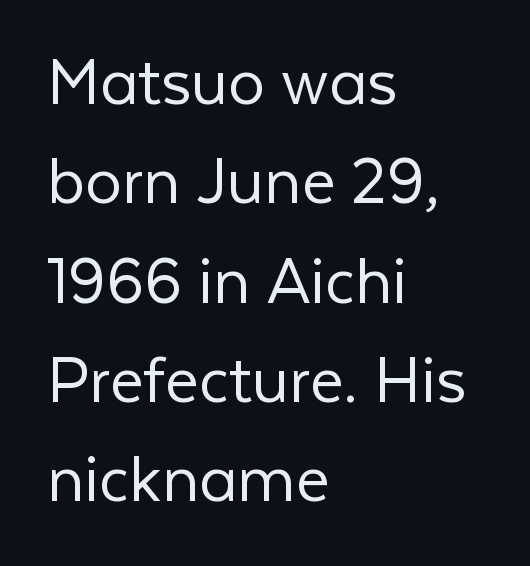
Q: Is the text bold? A: No.
Q: Is the text italic (slanted)? A: No, it is upright.
Q: Is the typeface a serif or a sans-serif typeface? A: Sans-serif.
Q: Is the text underlined? A: No.
Q: How is the paragraph aligned? A: Left-aligned.
Q: Is the spacing between letters normal or unusually wide? A: Normal.
Q: Is the spacing between lines tight, normal or loose? A: Normal.
Q: Width (condensed, normal, or wide)? A: Normal.
Q: Stroke contrast? A: Low.
Q: x-height? A: Medium.
Q: Monospaced? A: No.
